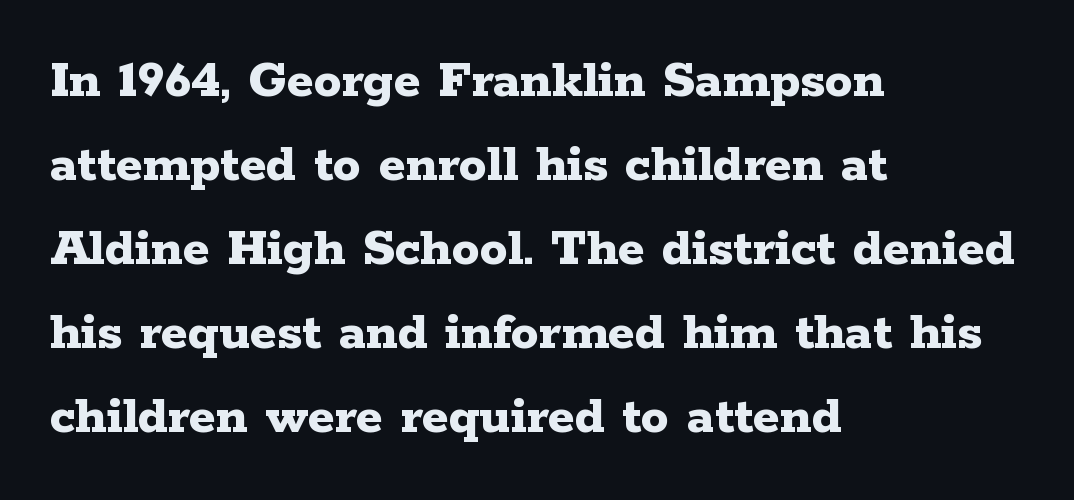
{"serif": "yes", "italic": "no", "bold": "yes", "weight": "bold", "width": "wide", "stroke_contrast": "low", "x_height": "medium", "monospaced": "no", "underline": "no", "align": "left", "line_spacing": "normal", "line_spacing_ratio": 1.5, "letter_spacing": "normal", "letter_spacing_em": 0.0, "glyph_px": 56}
